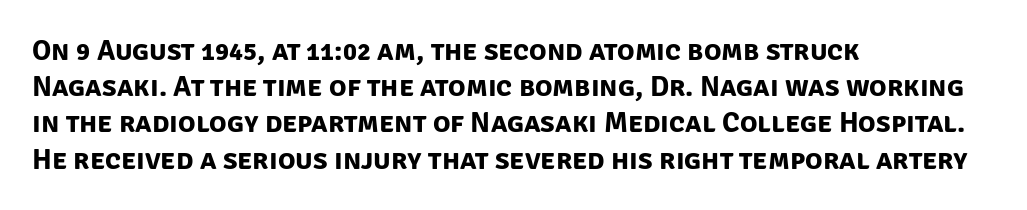
Q: Is the text bold? A: Yes.
Q: Is the typeface a serif or a sans-serif typeface? A: Sans-serif.
Q: Is the text underlined? A: No.
Q: How is the paragraph aligned? A: Left-aligned.
Q: Is the spacing between letters normal or unusually wide? A: Normal.
Q: Is the spacing between lines tight, normal or loose? A: Normal.
Q: Width (condensed, normal, or wide)? A: Normal.
Q: Stroke contrast? A: Low.
Q: x-height? A: Large.
Q: Monospaced? A: No.
